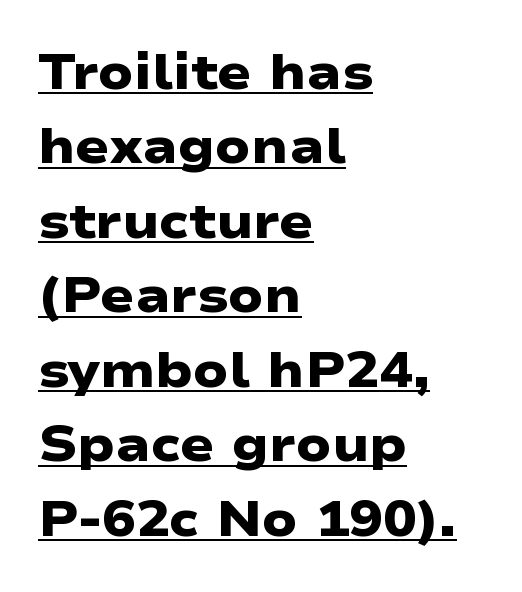
This is underlined copy, the kind a proofreader might mark for attention. Is this a sans? Yes — the strokes have no serifs. Bold? Absolutely — the strokes are thick and heavy. How would I describe the line gaps? Plain and ordinary. The face used here is proportionally spaced, like ordinary book or web type. Line beginnings align vertically; line endings do not.
